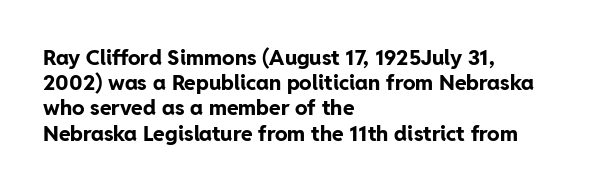
Q: Is the text bold? A: Yes.
Q: Is the text italic (slanted)? A: No, it is upright.
Q: Is the text underlined? A: No.
Q: How is the paragraph aligned? A: Left-aligned.
Q: Is the spacing between letters normal or unusually wide? A: Normal.
